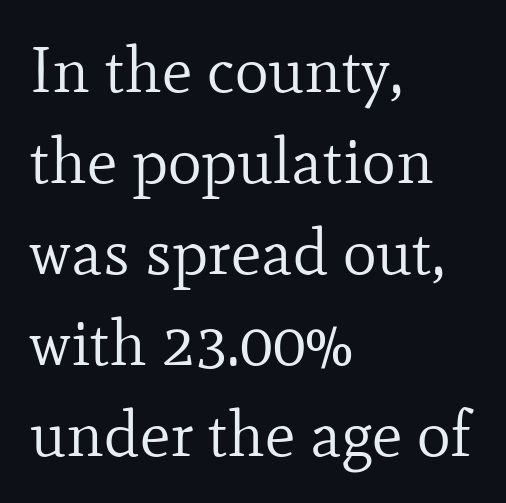
The image shows 64 px regular-weight serif type, upright; set left-aligned, normal line spacing (1.42x), normal letter spacing, not underlined; low stroke contrast and a small x-height.
